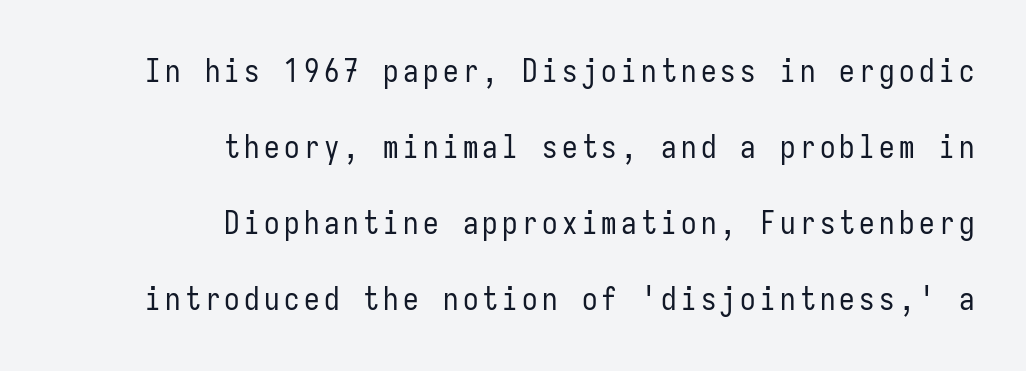
{"serif": "no", "italic": "no", "bold": "no", "weight": "regular", "width": "condensed", "stroke_contrast": "low", "x_height": "medium", "monospaced": "yes", "underline": "no", "align": "right", "line_spacing": "loose", "line_spacing_ratio": 2.45, "glyph_px": 31}
